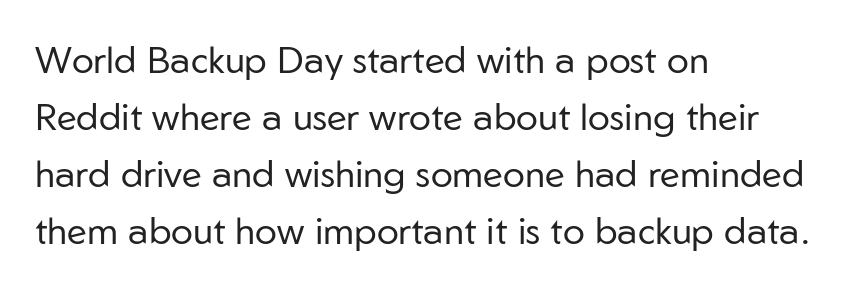
Q: Is the text bold? A: No.
Q: Is the text italic (slanted)? A: No, it is upright.
Q: Is the typeface a serif or a sans-serif typeface? A: Sans-serif.
Q: Is the text underlined? A: No.
Q: How is the paragraph aligned? A: Left-aligned.
Q: Is the spacing between letters normal or unusually wide? A: Normal.
Q: Is the spacing between lines tight, normal or loose? A: Normal.
Q: Width (condensed, normal, or wide)? A: Normal.
Q: Stroke contrast? A: Low.
Q: x-height? A: Medium.
Q: Monospaced? A: No.
